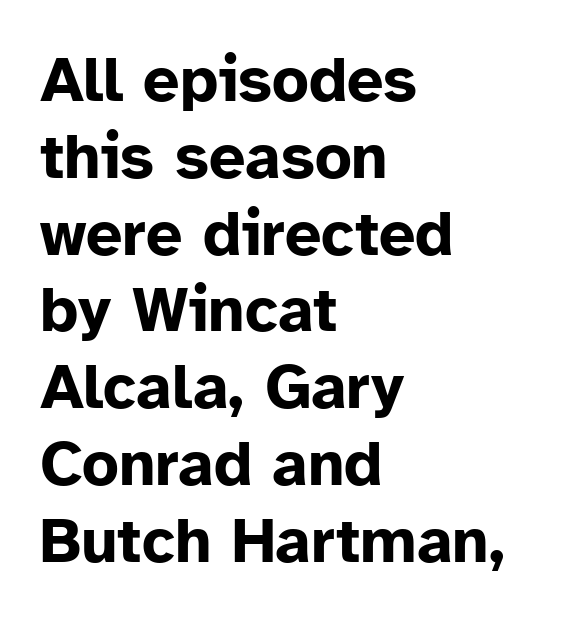
The image shows 64 px bold sans-serif type, upright; set left-aligned, line spacing 1.2x, normal letter spacing, not underlined; low stroke contrast and a medium x-height.
